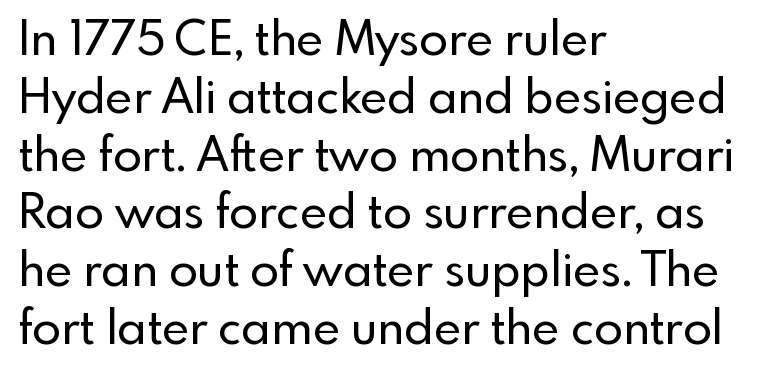
Looks like regular typesetting: each glyph gets only the width it needs. The lettering stays uniformly vertical, giving the passage a roman look. Check the space under the baseline: it is left empty. Classification — sans serif. Inter-character spacing is left at the font's built-in metrics. Teacher's note: observe the even left margin — that is flush-left alignment.
